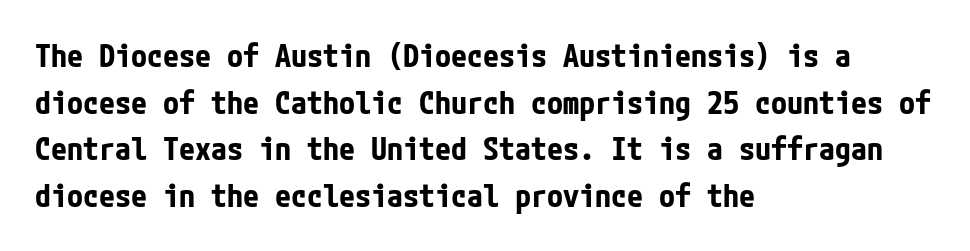
The image shows 32 px bold, condensed sans-serif type, upright; set left-aligned, normal line spacing (1.46x), normal letter spacing, not underlined; low stroke contrast and a medium x-height.
